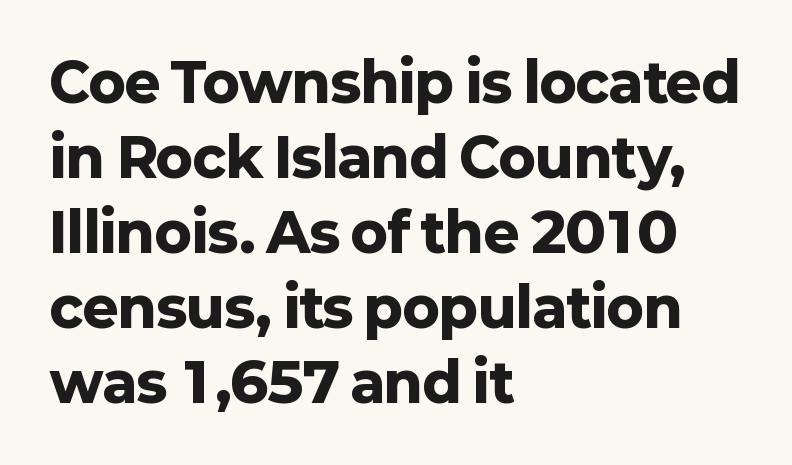
Q: Is the text bold? A: Yes.
Q: Is the text italic (slanted)? A: No, it is upright.
Q: Is the typeface a serif or a sans-serif typeface? A: Sans-serif.
Q: Is the text underlined? A: No.
Q: How is the paragraph aligned? A: Left-aligned.
Q: Is the spacing between letters normal or unusually wide? A: Normal.
Q: Is the spacing between lines tight, normal or loose? A: Normal.
Q: Width (condensed, normal, or wide)? A: Normal.
Q: Stroke contrast? A: Low.
Q: x-height? A: Medium.
Q: Monospaced? A: No.
